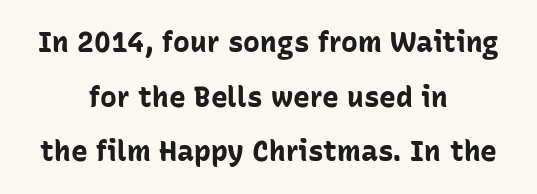
Q: Is the text bold? A: Yes.
Q: Is the text italic (slanted)? A: No, it is upright.
Q: Is the typeface a serif or a sans-serif typeface? A: Sans-serif.
Q: Is the text underlined? A: No.
Q: How is the paragraph aligned? A: Centered.
Q: Is the spacing between letters normal or unusually wide? A: Normal.
Q: Is the spacing between lines tight, normal or loose? A: Loose.
Q: Width (condensed, normal, or wide)? A: Normal.
Q: Stroke contrast? A: Low.
Q: x-height? A: Medium.
Q: Monospaced? A: No.
